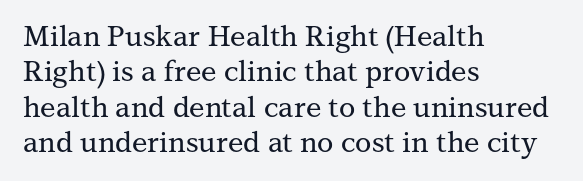
Q: Is the text italic (slanted)? A: No, it is upright.
Q: Is the typeface a serif or a sans-serif typeface? A: Serif.
Q: Is the text underlined? A: No.
Q: How is the paragraph aligned? A: Left-aligned.
Q: Is the spacing between letters normal or unusually wide? A: Normal.
Q: Is the spacing between lines tight, normal or loose? A: Normal.
Q: Width (condensed, normal, or wide)? A: Normal.
Q: Stroke contrast? A: Medium.
Q: x-height? A: Medium.
Q: Monospaced? A: No.
